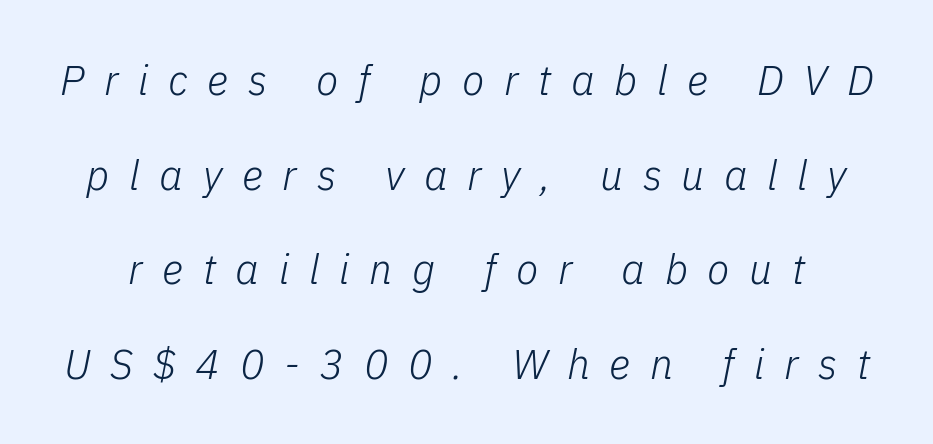
{"italic": "yes", "lean": "right", "slant_degrees": 11, "bold": "no", "weight": "light", "width": "normal", "stroke_contrast": "low", "x_height": "medium", "monospaced": "no", "underline": "no", "line_spacing": "loose", "line_spacing_ratio": 2.31, "letter_spacing": "wide", "letter_spacing_em": 0.48, "glyph_px": 41}
